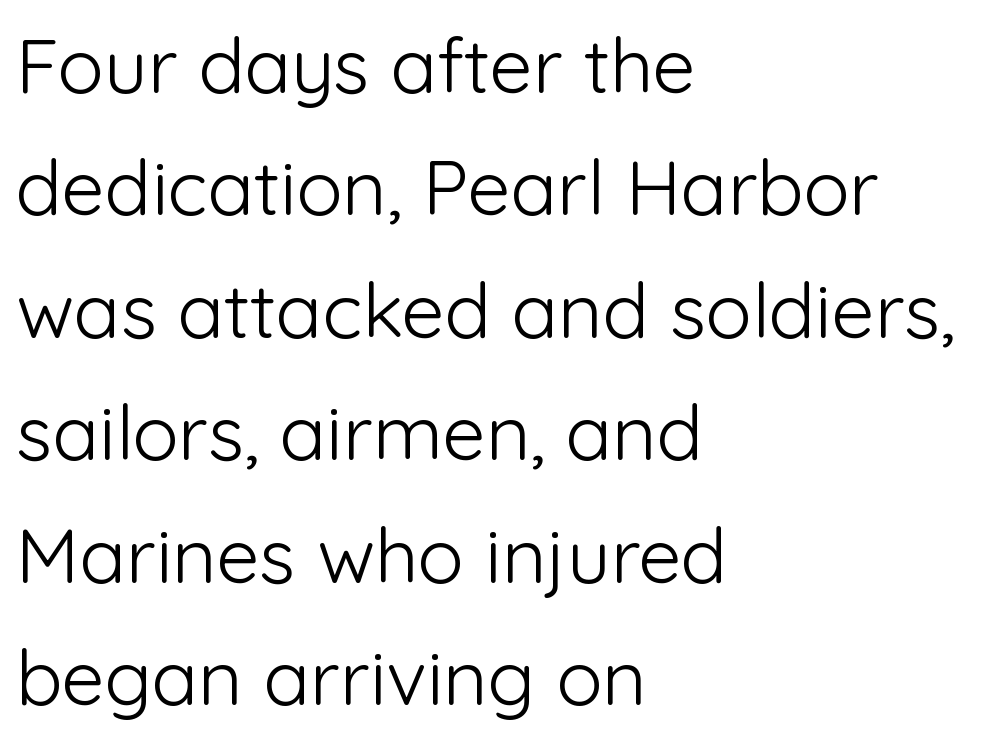
{"serif": "no", "italic": "no", "bold": "no", "weight": "light", "width": "normal", "stroke_contrast": "low", "x_height": "medium", "monospaced": "no", "underline": "no", "align": "left", "line_spacing": "normal", "line_spacing_ratio": 1.59, "letter_spacing": "normal", "letter_spacing_em": 0.0, "glyph_px": 77}
